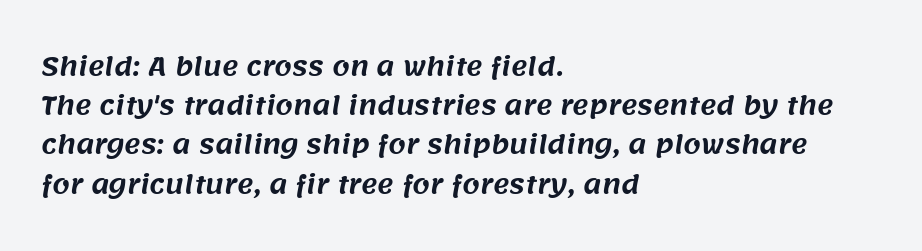
{"underline": "no", "align": "left", "line_spacing": "normal", "line_spacing_ratio": 1.57, "letter_spacing": "normal", "letter_spacing_em": 0.0, "glyph_px": 25}
